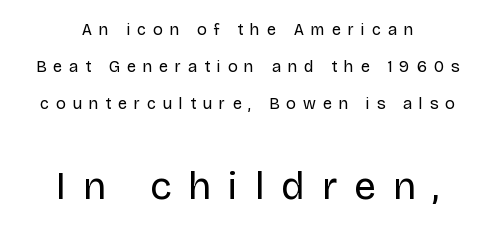
The image shows 39 px regular-weight sans-serif type, upright; set centered, loose line spacing (2.3x), unusually wide letter spacing (+0.44 em), not underlined; the second (bottom) block is 2.44x larger; low stroke contrast and a large x-height.
